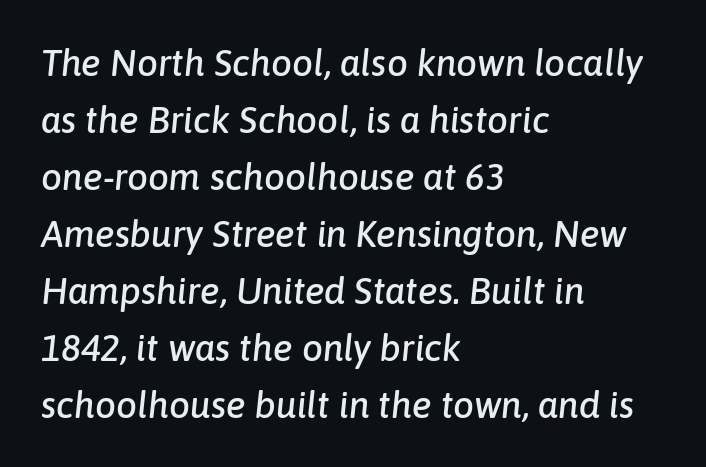
Q: Is the text italic (slanted)? A: Yes, it leans right by about 6 degrees.
Q: Is the text underlined? A: No.
Q: How is the paragraph aligned? A: Left-aligned.
Q: Is the spacing between letters normal or unusually wide? A: Normal.
Q: Is the spacing between lines tight, normal or loose? A: Normal.
Q: Width (condensed, normal, or wide)? A: Normal.
Q: Stroke contrast? A: Low.
Q: x-height? A: Medium.
Q: Monospaced? A: No.
